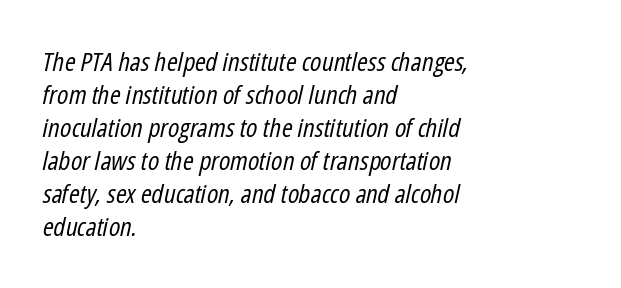
Ink coverage per letter is moderate at most. The rendering uses a moderate line-height, typical for paragraphs. The gap between lines stays unmarked. This rendering uses left alignment, leaving the right contour irregular. Here the glyphs are tracked normally, forming tight word shapes.
